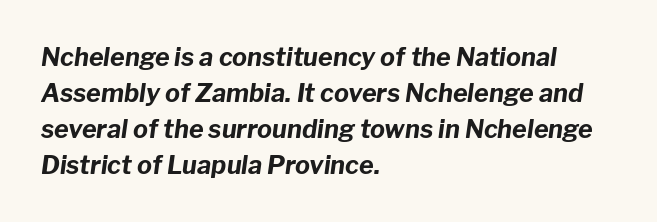
The image shows 25 px bold type, italic (leaning right); set left-aligned, normal line spacing (1.44x), normal letter spacing, not underlined.
